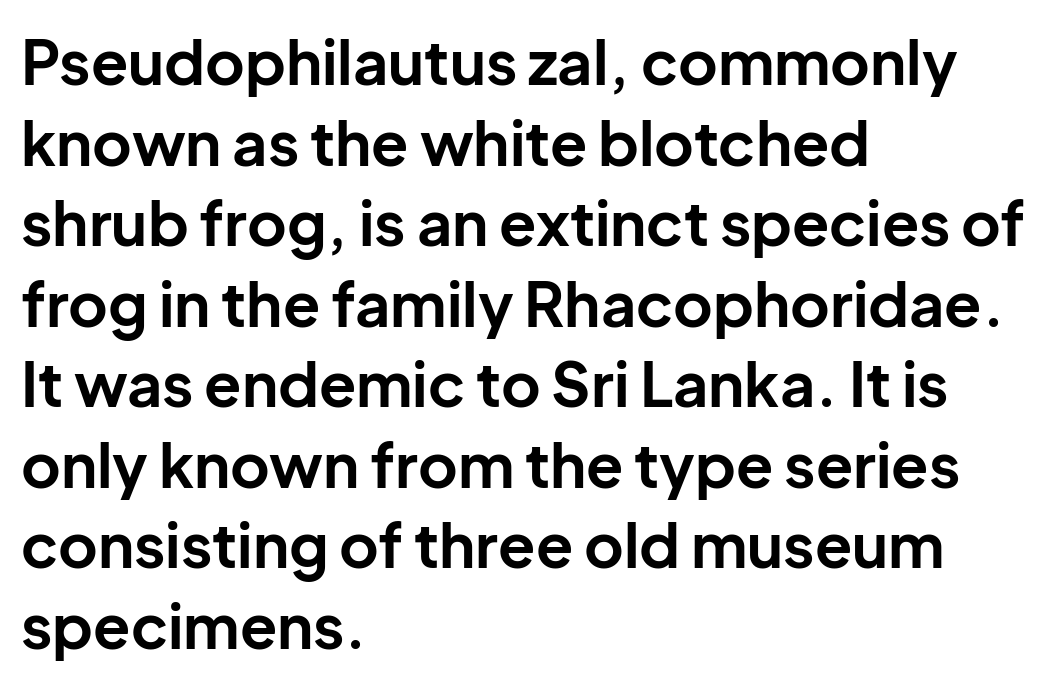
The image shows 61 px bold sans-serif type, upright; set left-aligned, normal line spacing (1.32x), normal letter spacing, not underlined; low stroke contrast and a medium x-height.
